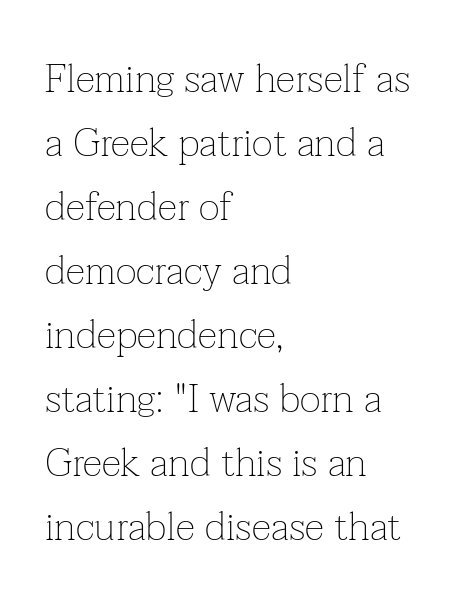
In terms of posture, this sample is upright. Only glyphs here, with clear space below each row. These lines sit exactly where default settings would place them. How are the letters spaced? Ordinarily, with no added tracking.
